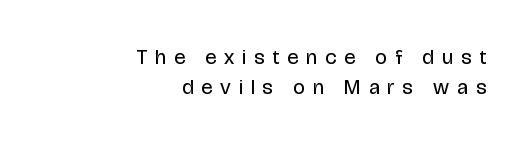
Q: Is the text bold? A: No.
Q: Is the text italic (slanted)? A: No, it is upright.
Q: Is the text underlined? A: No.
Q: How is the paragraph aligned? A: Right-aligned.
Q: Is the spacing between letters normal or unusually wide? A: Unusually wide.
Q: Is the spacing between lines tight, normal or loose? A: Normal.
